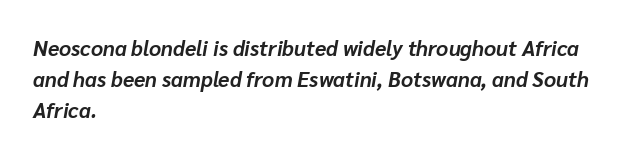
The image shows 21 px bold type, italic (leaning right); set left-aligned, normal line spacing (1.48x), normal letter spacing, not underlined.
